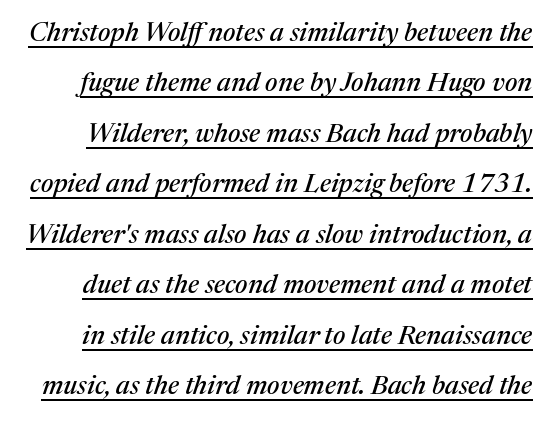
Q: Is the text italic (slanted)? A: Yes, it leans right by about 17 degrees.
Q: Is the text underlined? A: Yes.
Q: Is the spacing between letters normal or unusually wide? A: Normal.
Q: Is the spacing between lines tight, normal or loose? A: Loose.
